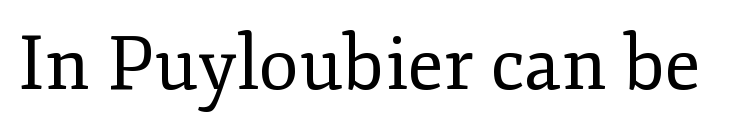
The image shows 74 px regular-weight serif type, upright; set normal letter spacing, not underlined; low stroke contrast and a small x-height.
